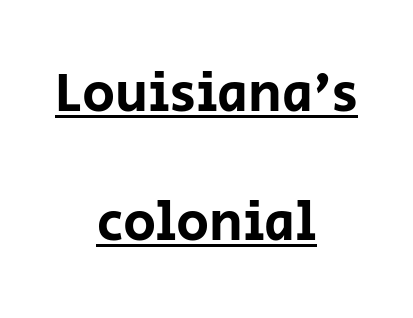
The image shows 55 px sans-serif type, upright; set centered, loose line spacing (2.34x), normal letter spacing, underlined; low stroke contrast and a large x-height.
